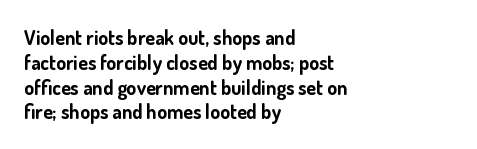
Q: Is the text bold? A: Yes.
Q: Is the text italic (slanted)? A: No, it is upright.
Q: Is the text underlined? A: No.
Q: How is the paragraph aligned? A: Left-aligned.
Q: Is the spacing between letters normal or unusually wide? A: Normal.
